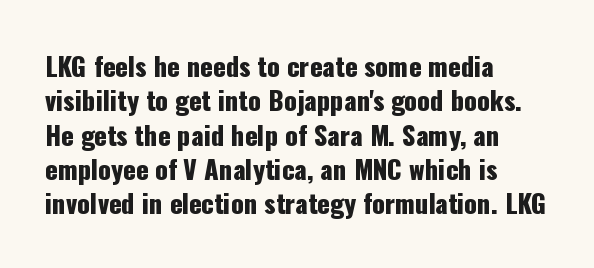
The image shows 26 px text type, upright; set left-aligned, normal line spacing (1.32x), normal letter spacing, not underlined.
